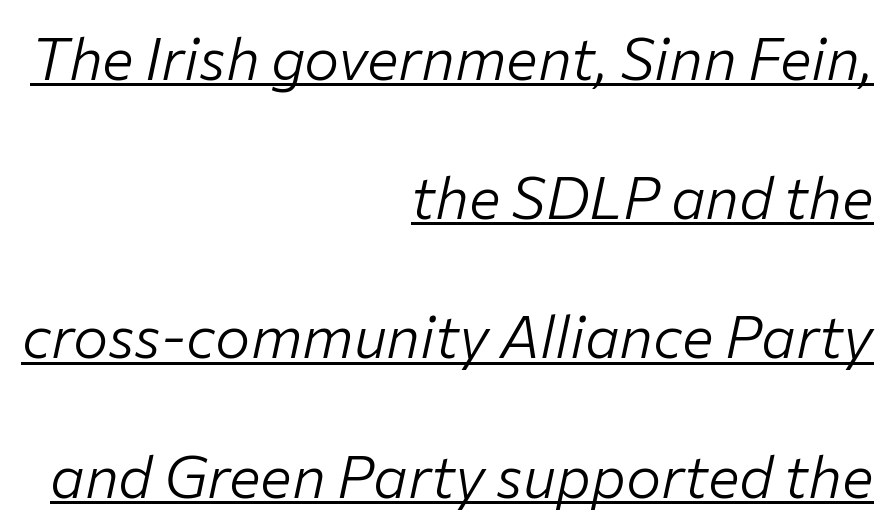
Q: Is the text bold? A: No.
Q: Is the text italic (slanted)? A: Yes, it leans right by about 12 degrees.
Q: Is the text underlined? A: Yes.
Q: How is the paragraph aligned? A: Right-aligned.
Q: Is the spacing between letters normal or unusually wide? A: Normal.
Q: Is the spacing between lines tight, normal or loose? A: Loose.
Q: Width (condensed, normal, or wide)? A: Normal.
Q: Stroke contrast? A: Low.
Q: x-height? A: Medium.
Q: Monospaced? A: No.
